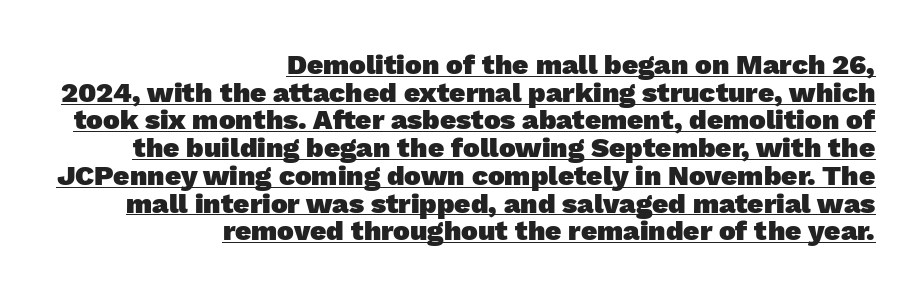
Here the glyphs are tracked normally, forming tight word shapes. Spacing verdict: proportional, widths tailored to each character. Vertically, the passage feels compressed, each row crowding the next. This sample is right-justified, so line beginnings fall wherever the words allow. Looks like someone drew a line under every word here. Letterform terminals end flat and unadorned throughout the passage.
